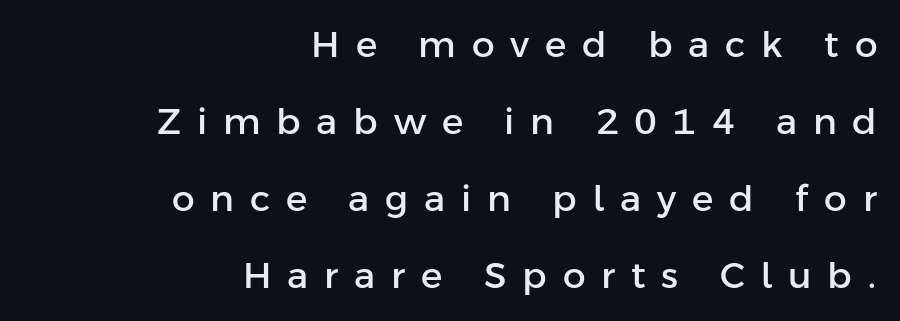
{"serif": "no", "italic": "no", "width": "normal", "stroke_contrast": "low", "x_height": "medium", "monospaced": "no", "underline": "no", "align": "right", "line_spacing": "loose", "line_spacing_ratio": 2.14, "letter_spacing": "wide", "letter_spacing_em": 0.44, "glyph_px": 36}
